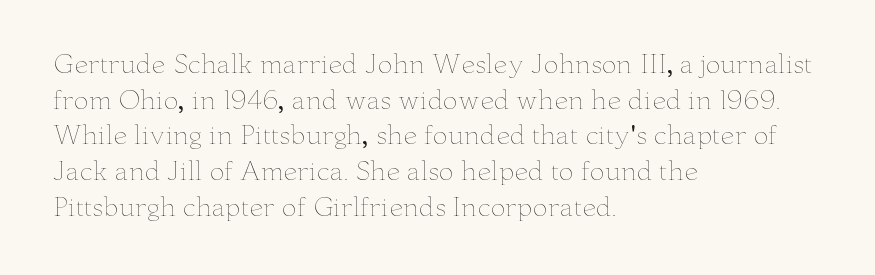
No word sits above an underline. These lines stack with their left ends in a neat column. The line-height multiplier appears to be the usual default. Ordinary non-slanted type is in use. Students, note that the glyphs here touch the page at normal intervals.
